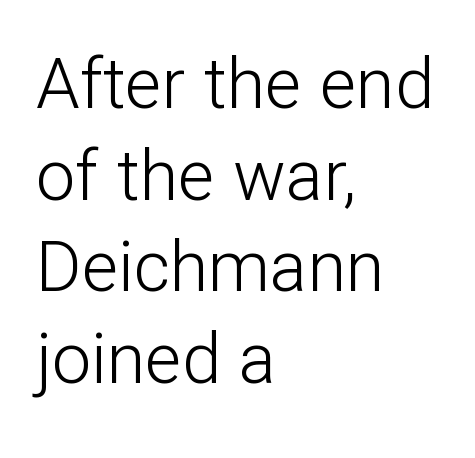
{"serif": "no", "italic": "no", "bold": "no", "weight": "light", "width": "normal", "stroke_contrast": "low", "x_height": "medium", "monospaced": "no", "underline": "no", "align": "left", "line_spacing": "normal", "line_spacing_ratio": 1.31, "letter_spacing": "normal", "letter_spacing_em": 0.0, "glyph_px": 70}
